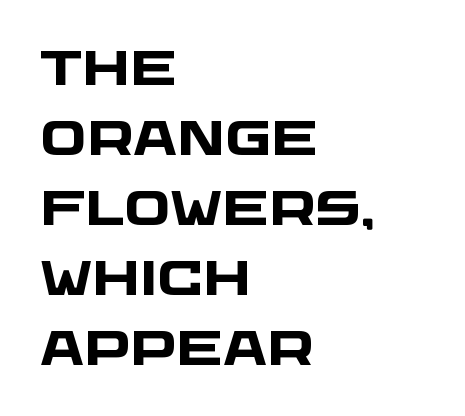
The image shows 49 px heavy, wide sans-serif type; set left-aligned, normal line spacing (1.43x), normal letter spacing, not underlined; low stroke contrast and a large x-height.
